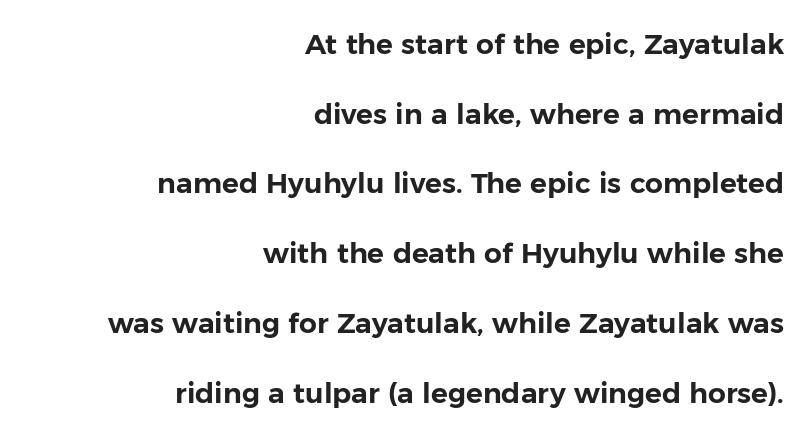
The image shows 28 px sans-serif type, upright; set right-aligned, loose line spacing (2.49x), normal letter spacing, not underlined; low stroke contrast and a medium x-height.
